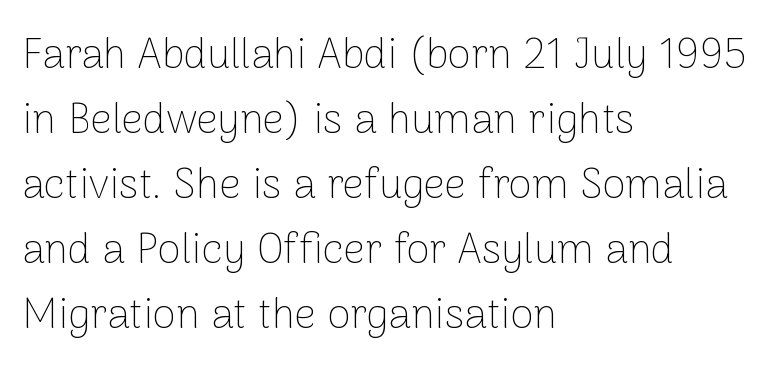
Q: Is the text bold? A: No.
Q: Is the text italic (slanted)? A: No, it is upright.
Q: Is the typeface a serif or a sans-serif typeface? A: Sans-serif.
Q: Is the text underlined? A: No.
Q: How is the paragraph aligned? A: Left-aligned.
Q: Is the spacing between letters normal or unusually wide? A: Normal.
Q: Is the spacing between lines tight, normal or loose? A: Normal.
Q: Width (condensed, normal, or wide)? A: Normal.
Q: Stroke contrast? A: Low.
Q: x-height? A: Medium.
Q: Monospaced? A: No.
